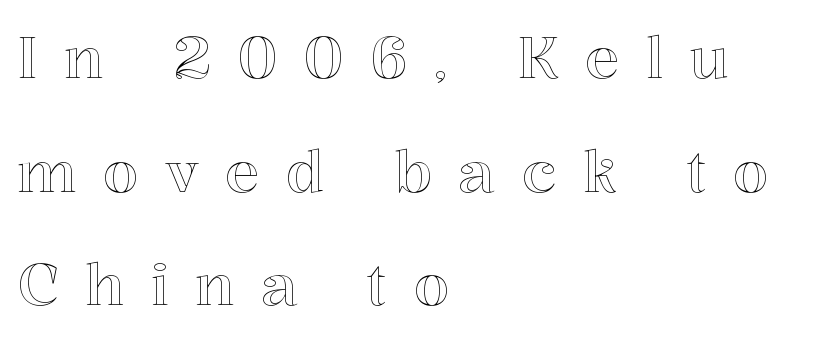
{"italic": "no", "width": "normal", "x_height": "medium", "monospaced": "no", "underline": "no", "align": "left", "line_spacing": "loose", "line_spacing_ratio": 1.96, "letter_spacing": "wide", "letter_spacing_em": 0.45, "glyph_px": 58}
